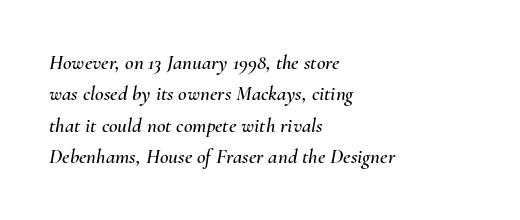
{"italic": "yes", "lean": "right", "slant_degrees": 10, "underline": "no", "align": "left", "line_spacing": "normal", "line_spacing_ratio": 1.5, "letter_spacing": "normal", "letter_spacing_em": 0.0, "glyph_px": 21}
